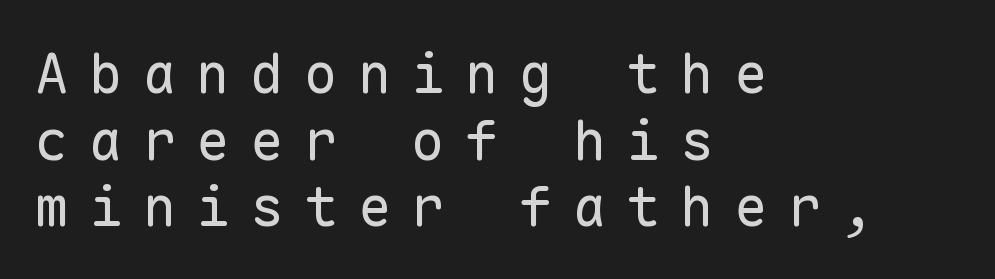
Q: Is the text bold? A: No.
Q: Is the text italic (slanted)? A: No, it is upright.
Q: Is the typeface a serif or a sans-serif typeface? A: Sans-serif.
Q: Is the text underlined? A: No.
Q: How is the paragraph aligned? A: Left-aligned.
Q: Is the spacing between letters normal or unusually wide? A: Unusually wide.
Q: Width (condensed, normal, or wide)? A: Normal.
Q: Stroke contrast? A: Low.
Q: x-height? A: Medium.
Q: Monospaced? A: Yes.
